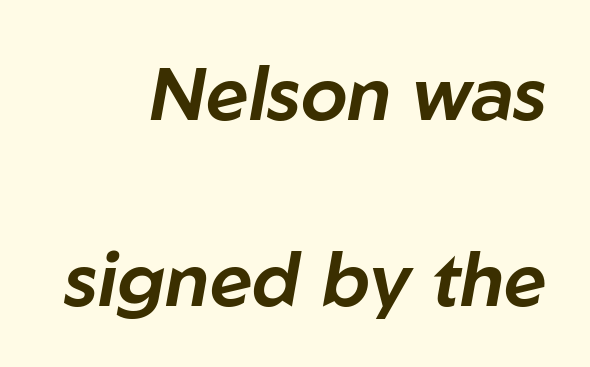
{"italic": "yes", "lean": "right", "slant_degrees": 10, "width": "normal", "stroke_contrast": "low", "x_height": "medium", "monospaced": "no", "underline": "no", "align": "right", "line_spacing": "loose", "line_spacing_ratio": 2.48, "letter_spacing": "normal", "letter_spacing_em": 0.0, "glyph_px": 75}
